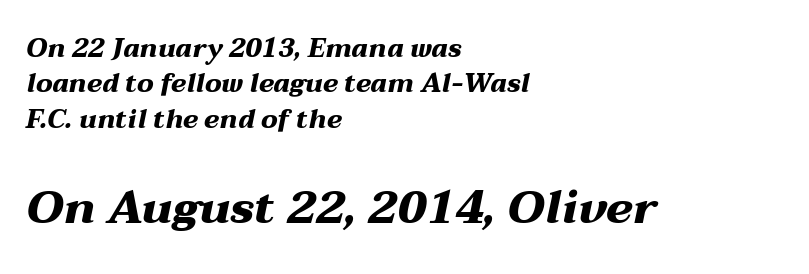
Q: Is the text bold? A: Yes.
Q: Is the text italic (slanted)? A: Yes, it leans right by about 12 degrees.
Q: Is the text underlined? A: No.
Q: How is the paragraph aligned? A: Left-aligned.
Q: Is the spacing between letters normal or unusually wide? A: Normal.
Q: Is the spacing between lines tight, normal or loose? A: Normal.
Q: Which block of text is set in a larger size, the first (top) or the second (bottom)? A: The second (bottom) one.
Q: Width (condensed, normal, or wide)? A: Wide.
Q: Stroke contrast? A: Medium.
Q: x-height? A: Medium.
Q: Monospaced? A: No.
